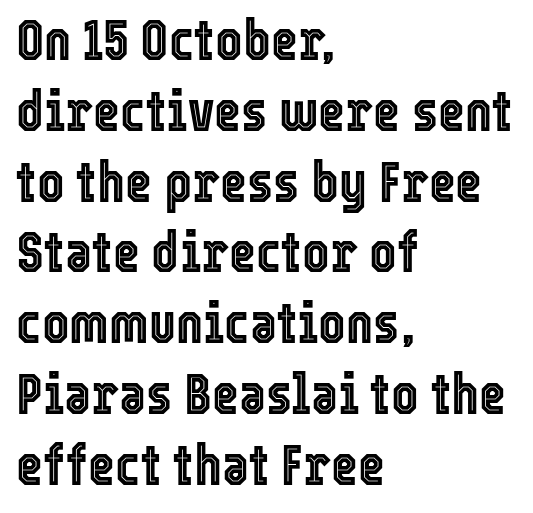
Q: Is the text italic (slanted)? A: No, it is upright.
Q: Is the text underlined? A: No.
Q: How is the paragraph aligned? A: Left-aligned.
Q: Is the spacing between letters normal or unusually wide? A: Normal.
Q: Width (condensed, normal, or wide)? A: Condensed.
Q: x-height? A: Medium.
Q: Monospaced? A: No.
